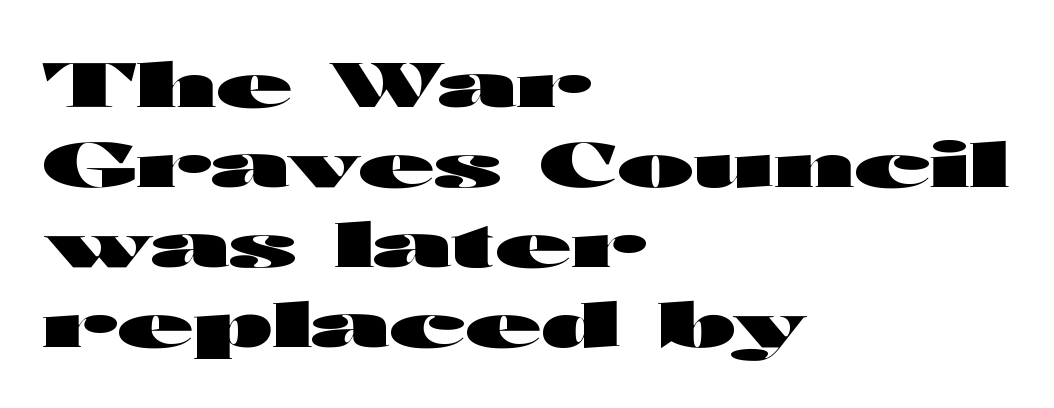
{"serif": "no", "italic": "no", "bold": "yes", "weight": "heavy", "width": "wide", "stroke_contrast": "high", "x_height": "medium", "monospaced": "no", "underline": "no", "align": "left", "line_spacing": "normal", "line_spacing_ratio": 1.29, "letter_spacing": "normal", "letter_spacing_em": 0.0, "glyph_px": 62}
